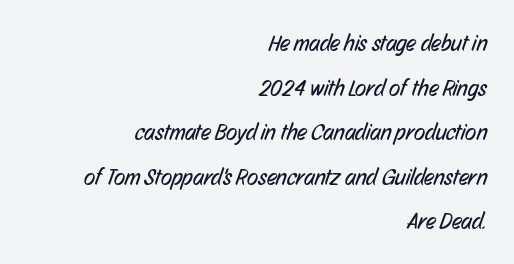
Q: Is the text bold? A: No.
Q: Is the text underlined? A: No.
Q: How is the paragraph aligned? A: Right-aligned.
Q: Is the spacing between letters normal or unusually wide? A: Normal.
Q: Is the spacing between lines tight, normal or loose? A: Loose.
